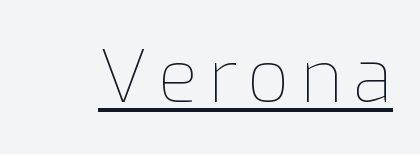
The typeface has the unassuming heft of standard copy or less. Character widths vary here, with narrow letters taking less room than wide ones. Check the space under the baseline: a stroke is drawn there. The type sits square on the baseline with zero lean.
